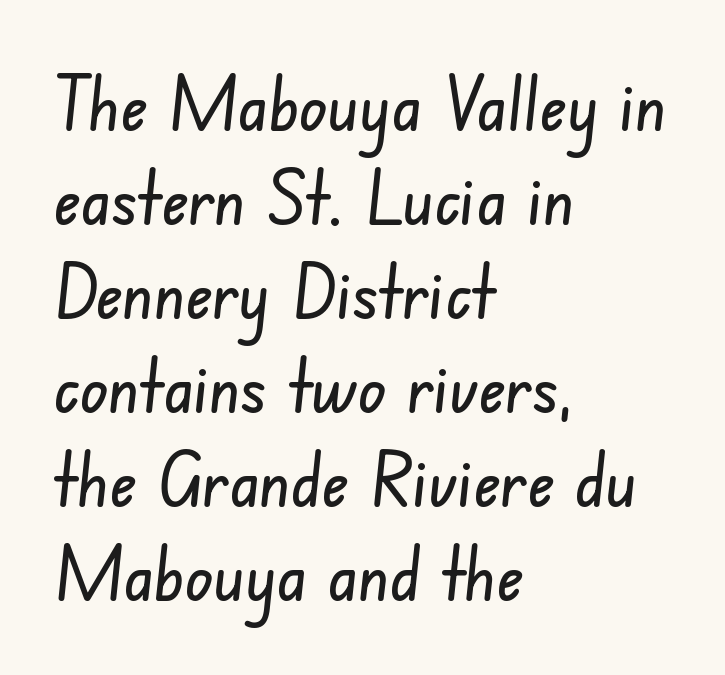
Quick note: interline space is typical. Teacher's note: observe the even left margin — that is flush-left alignment. Between one letter and the next there's only the usual sliver of space. The passage shown is typed in a proportional face where columns would drift.
